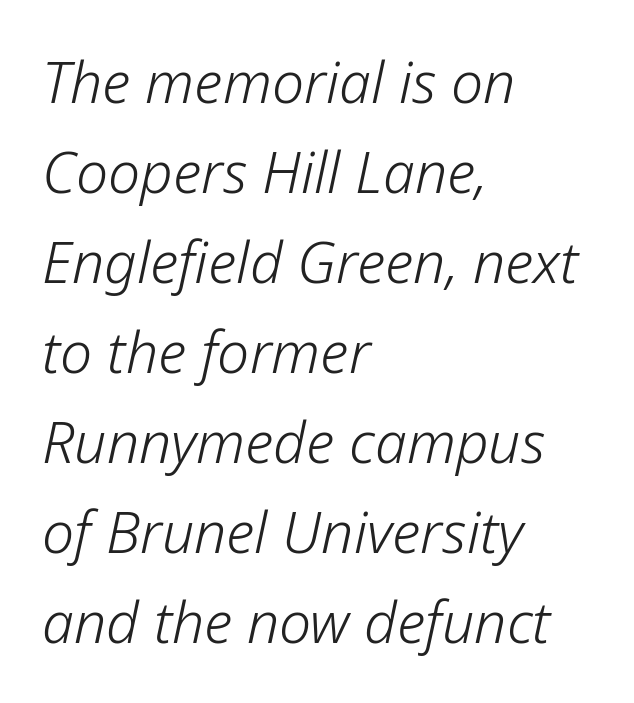
Students, note that the glyphs here touch the page at normal intervals. You could not count columns in this text — the font is proportionally spaced. No word sits above an underline. The typography opts for an oblique posture over an upright one.
